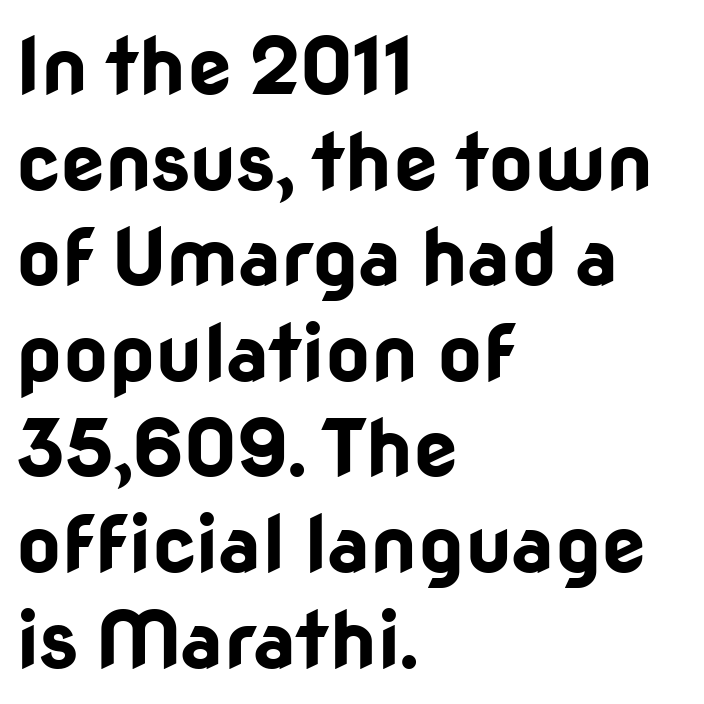
Q: Is the text bold? A: Yes.
Q: Is the text italic (slanted)? A: No, it is upright.
Q: Is the typeface a serif or a sans-serif typeface? A: Sans-serif.
Q: Is the text underlined? A: No.
Q: How is the paragraph aligned? A: Left-aligned.
Q: Is the spacing between letters normal or unusually wide? A: Normal.
Q: Width (condensed, normal, or wide)? A: Normal.
Q: Stroke contrast? A: Low.
Q: x-height? A: Medium.
Q: Monospaced? A: No.
